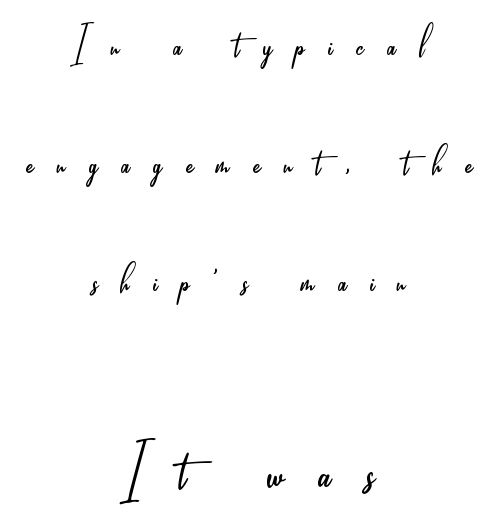
Unmarked baselines from the first word to the last. These lines have a slow, spaced-out rhythm from letter to letter. Grotesque or geometric, the face here clearly has no serifs. Do the characters align in a grid? No, the font is proportional.
